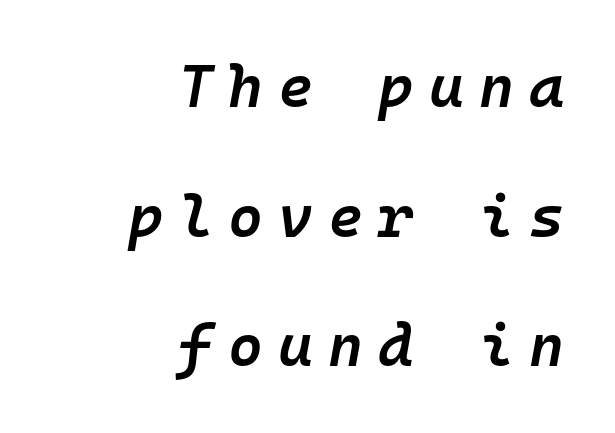
Compared with a flush-left layout, this one pins lines to the opposite, right side. The passage shown has open, widely tracked lettering throughout. Looks like terminal output: every glyph gets an equal slot. Quick note: italic. Horizontal bands of white between lines are thick stripes. Does the weight exceed regular? Yes, but only to semibold.
